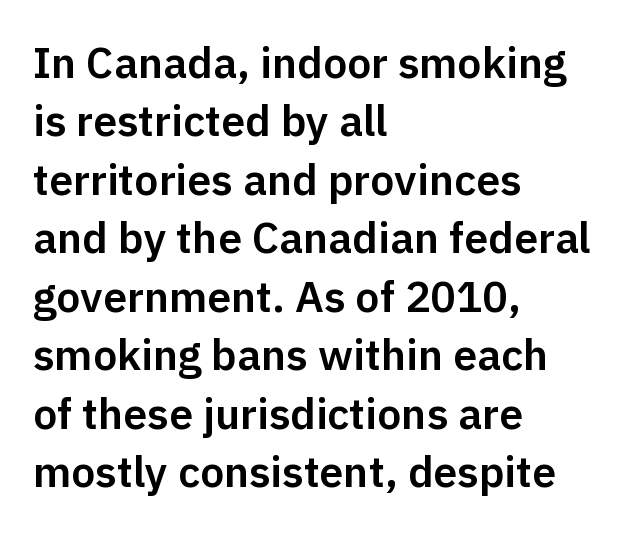
The image shows 43 px sans-serif type, upright; set left-aligned, normal line spacing (1.36x), normal letter spacing, not underlined; low stroke contrast and a medium x-height.
